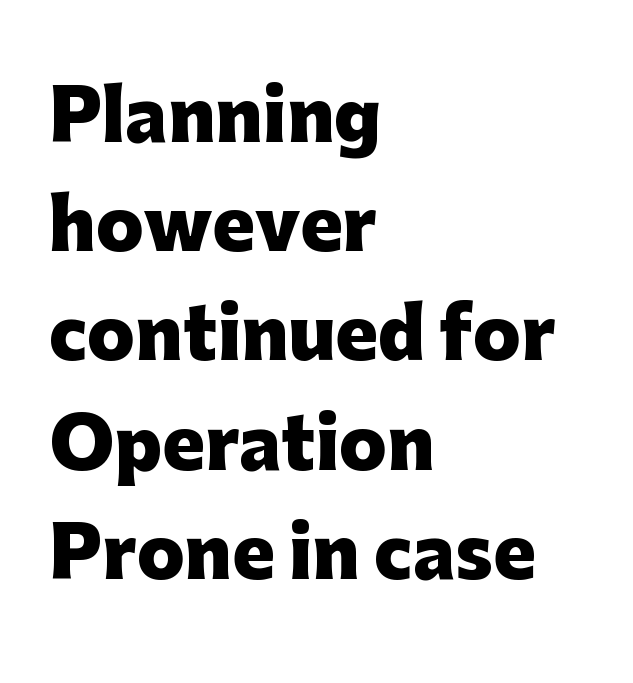
Q: Is the text bold? A: Yes.
Q: Is the text italic (slanted)? A: No, it is upright.
Q: Is the typeface a serif or a sans-serif typeface? A: Sans-serif.
Q: Is the text underlined? A: No.
Q: How is the paragraph aligned? A: Left-aligned.
Q: Is the spacing between letters normal or unusually wide? A: Normal.
Q: Is the spacing between lines tight, normal or loose? A: Normal.
Q: Width (condensed, normal, or wide)? A: Normal.
Q: Stroke contrast? A: Low.
Q: x-height? A: Medium.
Q: Monospaced? A: No.
